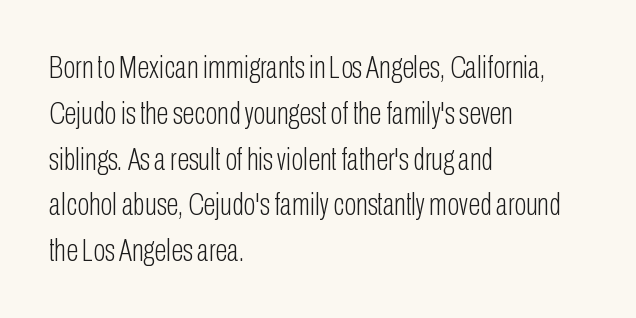
{"serif": "no", "italic": "no", "bold": "no", "weight": "light", "width": "condensed", "stroke_contrast": "low", "x_height": "medium", "monospaced": "no", "underline": "no", "align": "left", "line_spacing": "normal", "line_spacing_ratio": 1.43, "letter_spacing": "normal", "letter_spacing_em": 0.0, "glyph_px": 32}
